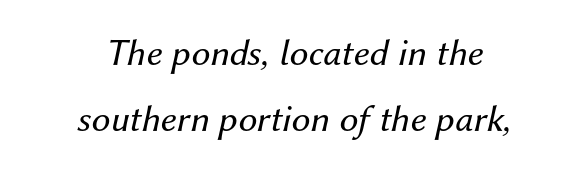
Note the varied advance widths — an 'i' is clearly narrower than an 'm'. Designer's note — italics engaged. No extra ink here — the face is not bold. Anything drawn beneath the words? Only blank space. Short and long lines alike share a common midpoint. Default kerning and tracking; the words read as compact shapes.
